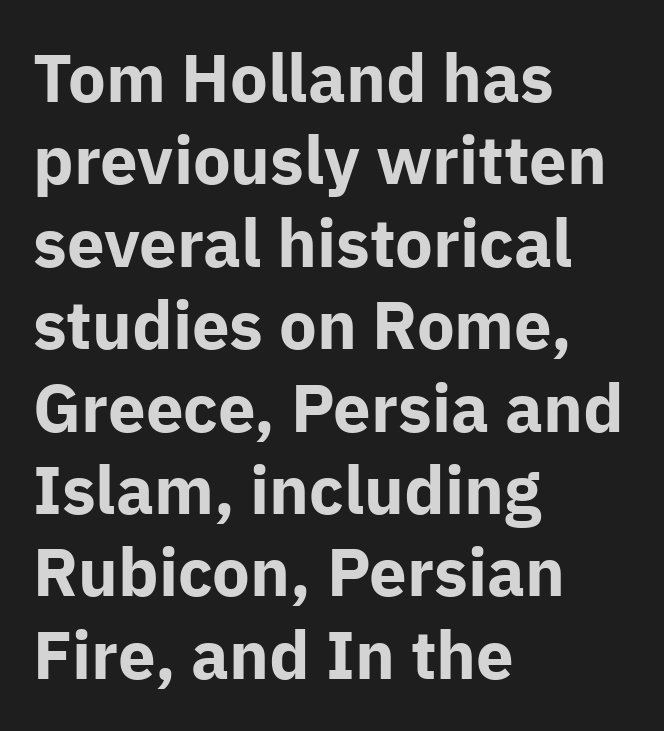
Q: Is the text bold? A: Yes.
Q: Is the text italic (slanted)? A: No, it is upright.
Q: Is the typeface a serif or a sans-serif typeface? A: Sans-serif.
Q: Is the text underlined? A: No.
Q: How is the paragraph aligned? A: Left-aligned.
Q: Is the spacing between letters normal or unusually wide? A: Normal.
Q: Width (condensed, normal, or wide)? A: Normal.
Q: Stroke contrast? A: Low.
Q: x-height? A: Medium.
Q: Monospaced? A: No.
